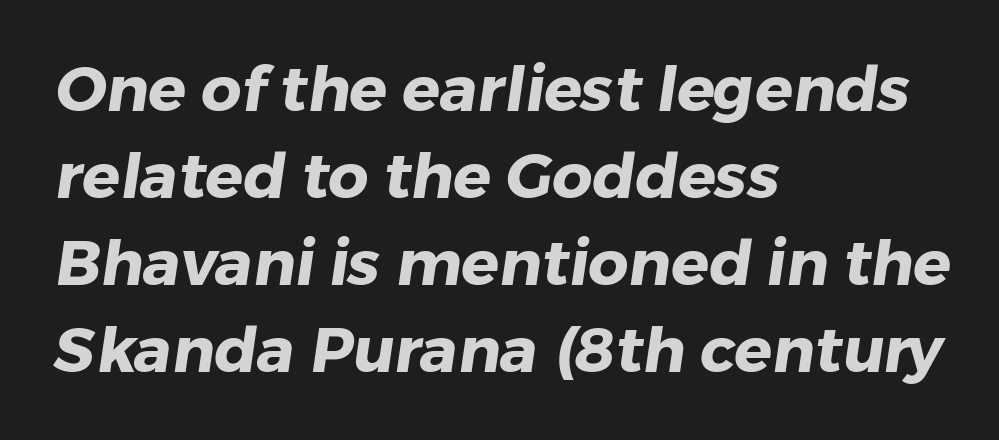
{"serif": "no", "bold": "yes", "weight": "heavy", "width": "normal", "stroke_contrast": "low", "x_height": "medium", "monospaced": "no", "underline": "no", "align": "left", "line_spacing": "normal", "line_spacing_ratio": 1.38, "letter_spacing": "normal", "letter_spacing_em": 0.0, "glyph_px": 63}
